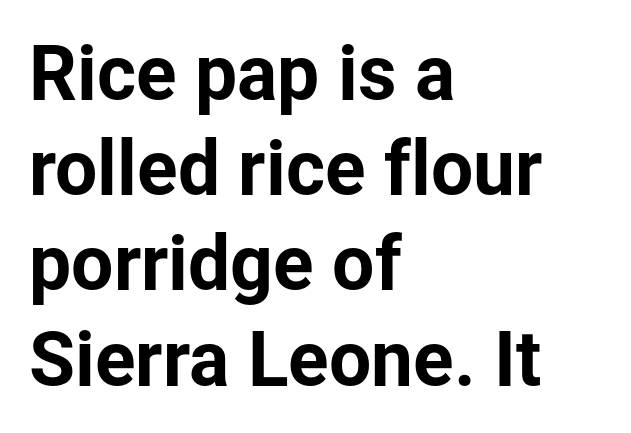
{"serif": "no", "italic": "no", "width": "normal", "stroke_contrast": "low", "x_height": "medium", "monospaced": "no", "underline": "no", "align": "left", "line_spacing": "normal", "line_spacing_ratio": 1.27, "letter_spacing": "normal", "letter_spacing_em": 0.0, "glyph_px": 75}
